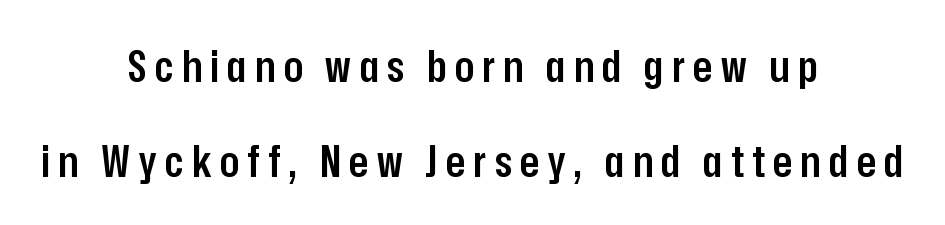
The glyphs are unaccompanied by any horizontal stroke below them. The lines are quadded center. Moderately thickened strokes mark this as semibold type. Quick note: not italic, upright. The leading is generous, giving the passage an open texture.
